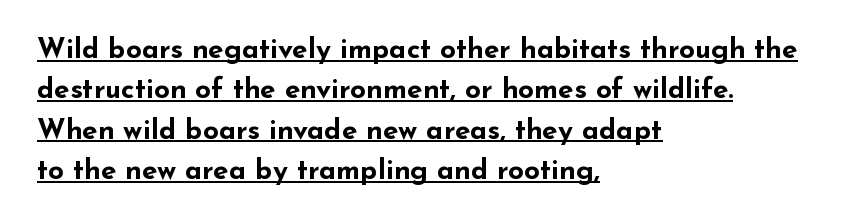
Q: Is the text bold? A: Yes.
Q: Is the text italic (slanted)? A: No, it is upright.
Q: Is the typeface a serif or a sans-serif typeface? A: Sans-serif.
Q: Is the text underlined? A: Yes.
Q: How is the paragraph aligned? A: Left-aligned.
Q: Is the spacing between letters normal or unusually wide? A: Normal.
Q: Is the spacing between lines tight, normal or loose? A: Normal.
Q: Width (condensed, normal, or wide)? A: Wide.
Q: Stroke contrast? A: Low.
Q: x-height? A: Small.
Q: Monospaced? A: No.
